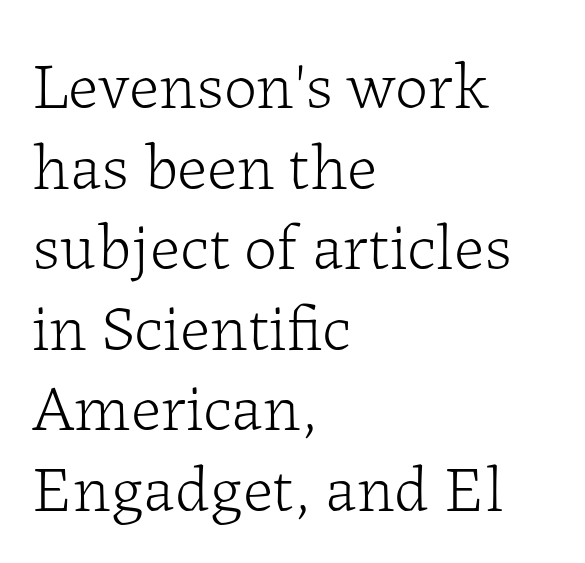
{"serif": "yes", "italic": "no", "bold": "no", "weight": "light", "width": "normal", "stroke_contrast": "low", "x_height": "medium", "monospaced": "no", "underline": "no", "align": "left", "line_spacing_ratio": 1.22, "letter_spacing": "normal", "letter_spacing_em": 0.0, "glyph_px": 66}
